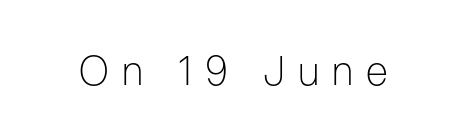
{"serif": "no", "italic": "no", "bold": "no", "weight": "light", "width": "condensed", "stroke_contrast": "low", "x_height": "medium", "monospaced": "no", "underline": "no", "letter_spacing": "wide", "letter_spacing_em": 0.33, "glyph_px": 40}
